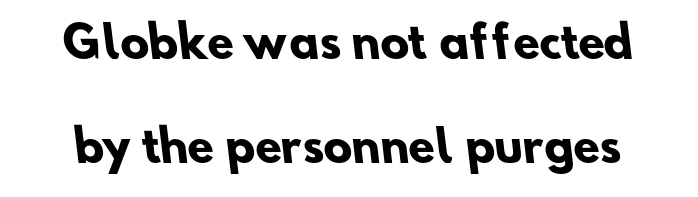
A typesetter would call this zero additional tracking. A typesetter would label this face a sans. Is there much room between lines? Yes — plenty of vertical air separates them. Think of a printed novel: that variable character pitch is what you see here. Letters rest on an invisible, unmarked baseline. These lines carry a lot of weight — the face is fully bold.
